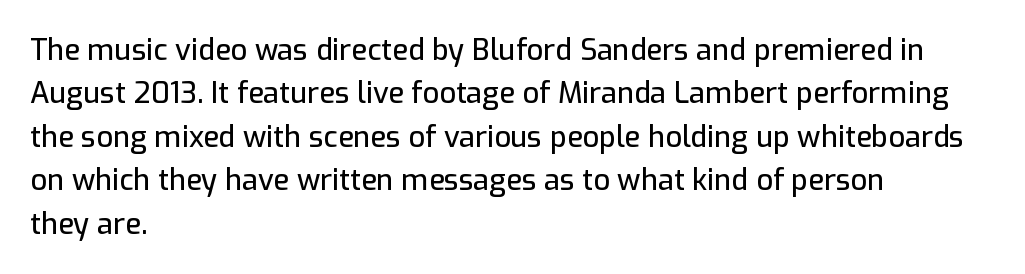
Successive baselines arrive at the customary interval. Characters follow at the spacing the type designer built in. The space directly below the letters is spotless. I'd call this a sans setting — the letters go barefoot. Each line starts at the same left margin while the right side varies. Posture: straight, roman, zero tilt.
